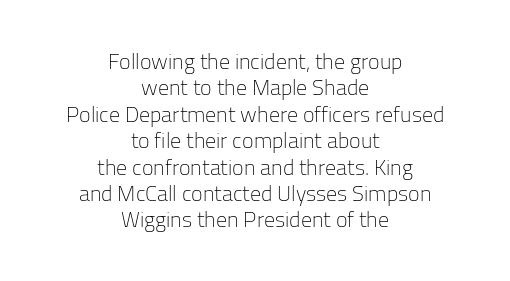
Q: Is the text bold? A: No.
Q: Is the text italic (slanted)? A: No, it is upright.
Q: Is the text underlined? A: No.
Q: How is the paragraph aligned? A: Centered.
Q: Is the spacing between letters normal or unusually wide? A: Normal.
